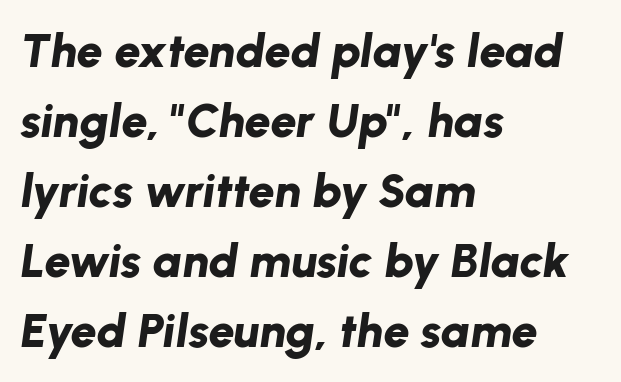
Q: Is the text bold? A: Yes.
Q: Is the text italic (slanted)? A: Yes, it leans right by about 8 degrees.
Q: Is the text underlined? A: No.
Q: How is the paragraph aligned? A: Left-aligned.
Q: Is the spacing between letters normal or unusually wide? A: Normal.
Q: Is the spacing between lines tight, normal or loose? A: Normal.
Q: Width (condensed, normal, or wide)? A: Normal.
Q: Stroke contrast? A: Low.
Q: x-height? A: Medium.
Q: Monospaced? A: No.
